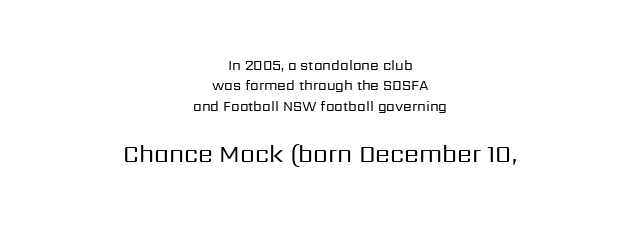
{"italic": "no", "bold": "no", "underline": "no", "align": "center", "line_spacing": "normal", "line_spacing_ratio": 1.46, "letter_spacing": "normal", "letter_spacing_em": 0.0, "larger_block": "second", "size_ratio": 1.71, "glyph_px": 24}
